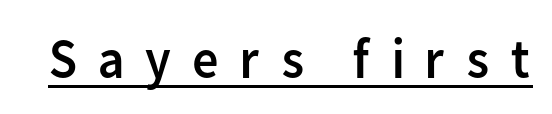
The image shows 58 px regular-weight sans-serif type, upright; set unusually wide letter spacing (+0.31 em), underlined; low stroke contrast and a medium x-height.
